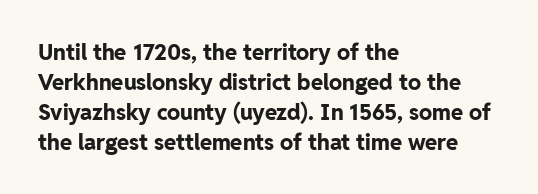
The image shows 22 px bold type, upright; set left-aligned, normal line spacing (1.36x), normal letter spacing, not underlined.
